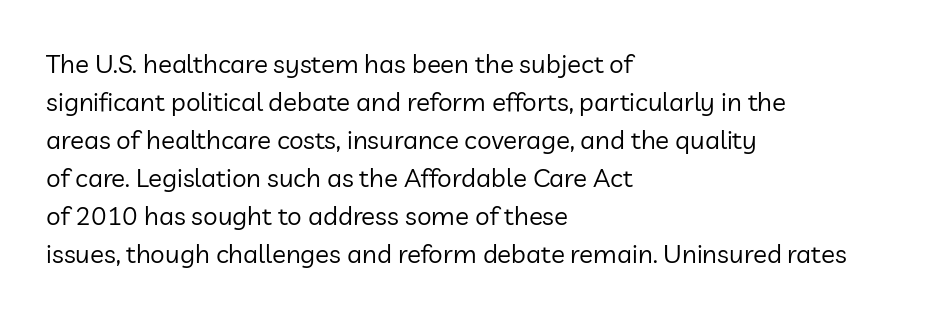
Visually the block forms a straight wall on the left and a jagged coastline on the right. Caption: standard tracking, unaltered. The type sits square on the baseline with zero lean. Weight: not bold — regular or lighter.
